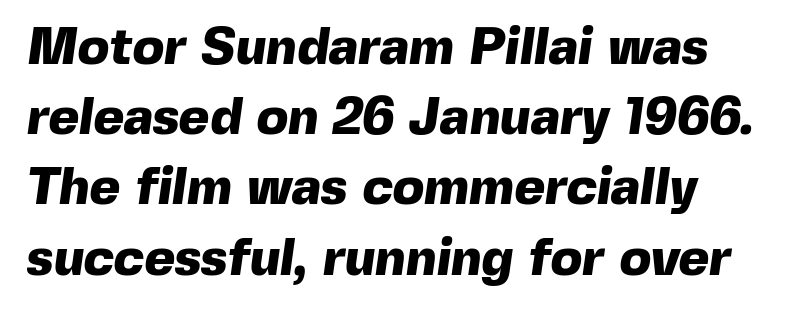
The image shows 52 px heavy sans-serif type; set left-aligned, normal line spacing (1.35x), normal letter spacing, not underlined; a medium x-height.
